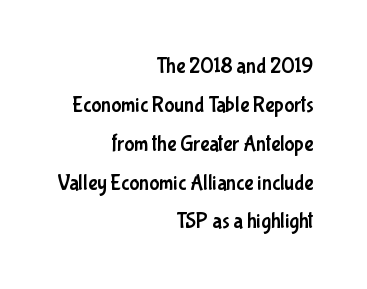
The image shows 21 px text type, upright; set right-aligned, line spacing 1.85x, normal letter spacing, not underlined.
